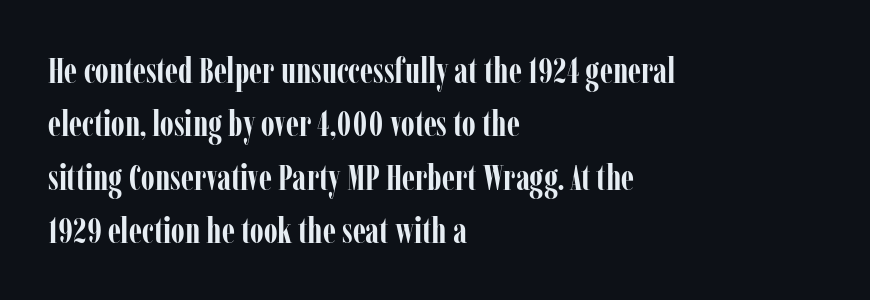
Whoever set this chose a conventional vertical rhythm. Is this a fixed-width face? No — the glyphs have proportional, varying widths. The text block is weighted toward the left margin, trailing off unevenly rightward. A full-strength bold gives these letters their thick strokes. A typesetter would mark this as roman, not italic. Caption: standard tracking, unaltered.
